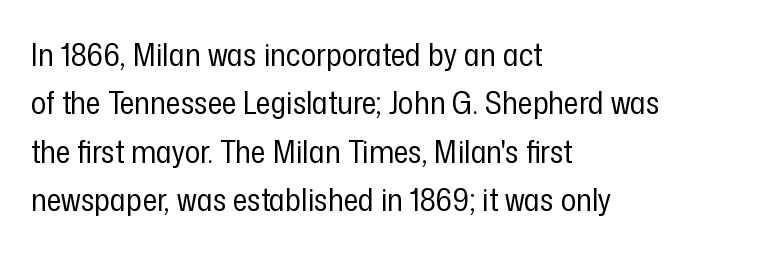
Q: Is the text bold? A: No.
Q: Is the text italic (slanted)? A: No, it is upright.
Q: Is the typeface a serif or a sans-serif typeface? A: Sans-serif.
Q: Is the text underlined? A: No.
Q: How is the paragraph aligned? A: Left-aligned.
Q: Is the spacing between letters normal or unusually wide? A: Normal.
Q: Is the spacing between lines tight, normal or loose? A: Normal.
Q: Width (condensed, normal, or wide)? A: Condensed.
Q: Stroke contrast? A: Low.
Q: x-height? A: Medium.
Q: Monospaced? A: No.
